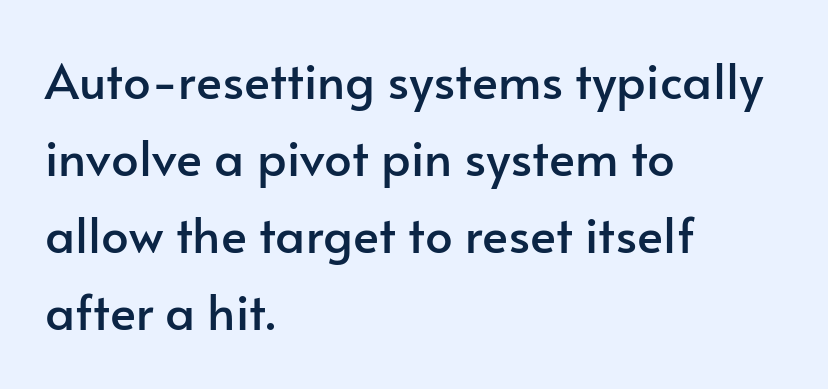
The image shows 49 px sans-serif type, upright; set left-aligned, normal line spacing (1.57x), normal letter spacing, not underlined; low stroke contrast and a small x-height.
